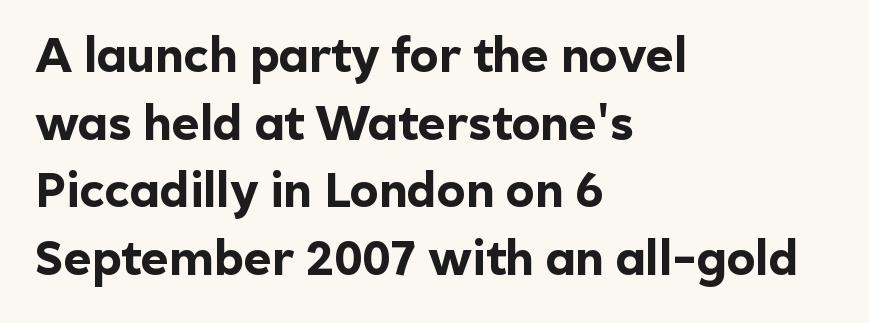
Q: Is the text bold? A: Yes.
Q: Is the text italic (slanted)? A: No, it is upright.
Q: Is the typeface a serif or a sans-serif typeface? A: Sans-serif.
Q: Is the text underlined? A: No.
Q: How is the paragraph aligned? A: Left-aligned.
Q: Is the spacing between letters normal or unusually wide? A: Normal.
Q: Is the spacing between lines tight, normal or loose? A: Normal.
Q: Width (condensed, normal, or wide)? A: Normal.
Q: x-height? A: Medium.
Q: Monospaced? A: No.
